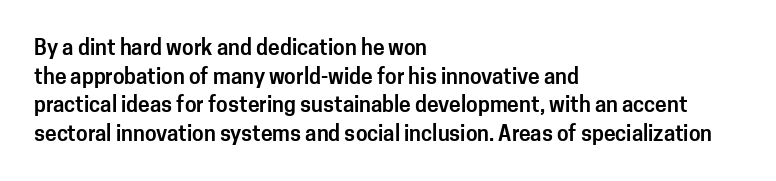
The image shows 21 px text type, upright; set left-aligned, normal line spacing (1.36x), normal letter spacing, not underlined.
